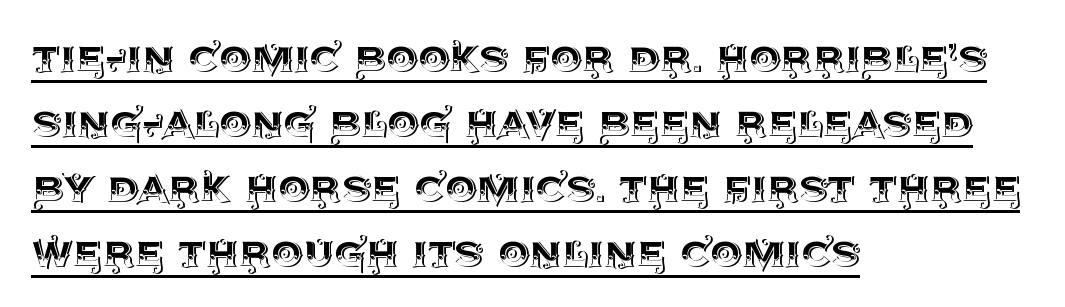
{"italic": "no", "width": "normal", "x_height": "large", "monospaced": "no", "underline": "yes", "align": "left", "line_spacing": "normal", "line_spacing_ratio": 1.3, "letter_spacing": "normal", "letter_spacing_em": 0.0, "glyph_px": 50}
